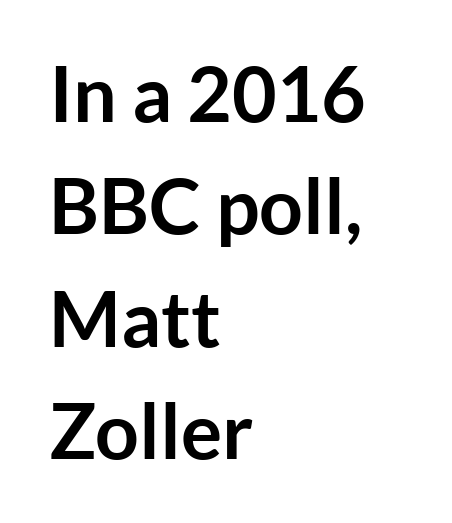
The image shows 77 px semibold sans-serif type, upright; set left-aligned, normal line spacing (1.46x), normal letter spacing, not underlined; low stroke contrast and a medium x-height.
